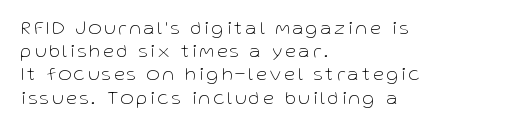
The image shows 20 px text type, upright; set left-aligned, line spacing 1.16x, not underlined.
